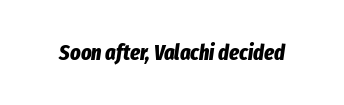
The passage shown is emphatically bold. Descenders are the only things crossing below the line. Between one letter and the next there's only the usual sliver of space. When letters slant like this, we call the style italic.
